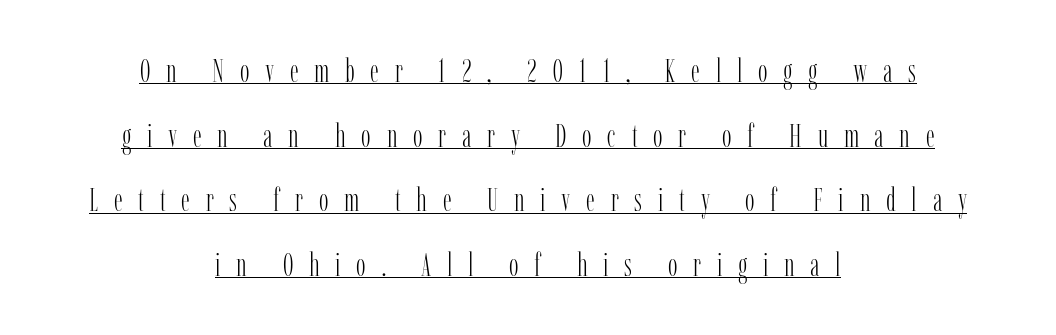
The letters look calm and open, with moderate or lighter stems. The rendering positions every line midway between the sides. Is this a fixed-width face? No — the glyphs have proportional, varying widths. Leading: increased. Here the glyphs are tracked loosely, breaking word shapes into spaced letters.
